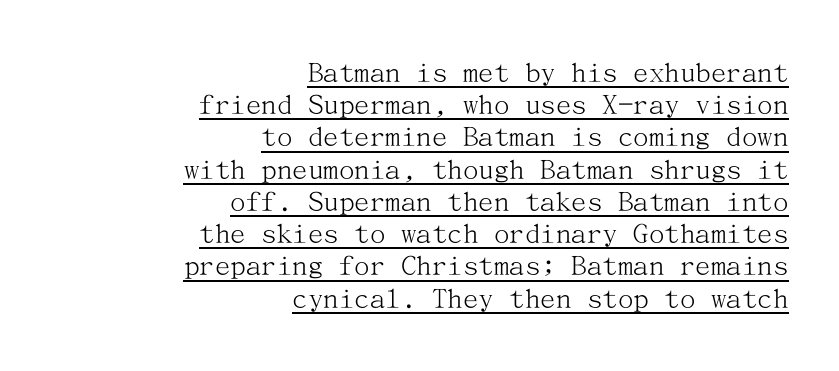
{"serif": "yes", "italic": "no", "bold": "no", "weight": "light", "width": "normal", "stroke_contrast": "medium", "x_height": "medium", "underline": "yes", "align": "right", "line_spacing": "tight", "line_spacing_ratio": 1.04, "letter_spacing": "normal", "letter_spacing_em": 0.0, "glyph_px": 31}
